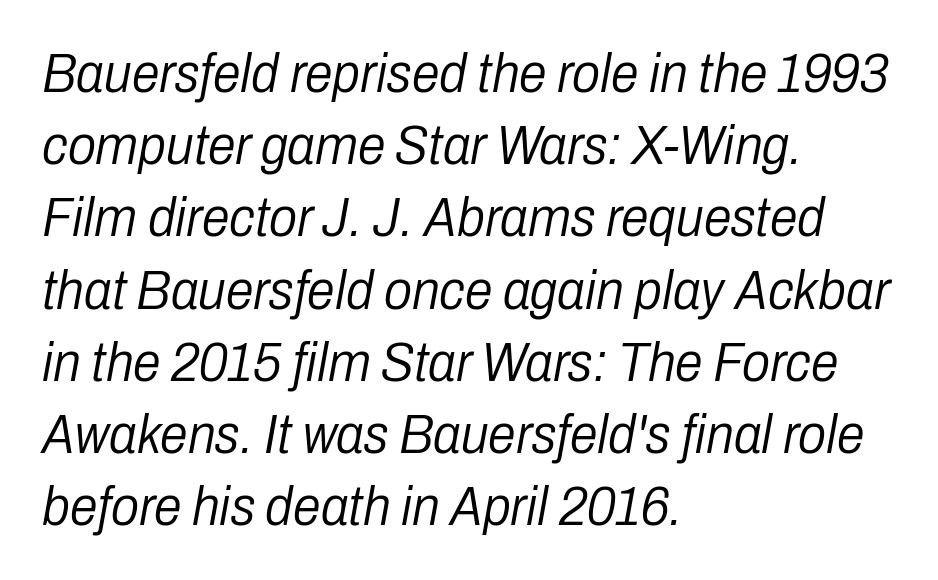
Q: Is the text bold? A: No.
Q: Is the text italic (slanted)? A: Yes, it leans right by about 10 degrees.
Q: Is the text underlined? A: No.
Q: How is the paragraph aligned? A: Left-aligned.
Q: Is the spacing between letters normal or unusually wide? A: Normal.
Q: Is the spacing between lines tight, normal or loose? A: Normal.
Q: Width (condensed, normal, or wide)? A: Condensed.
Q: Stroke contrast? A: Low.
Q: x-height? A: Medium.
Q: Monospaced? A: No.
